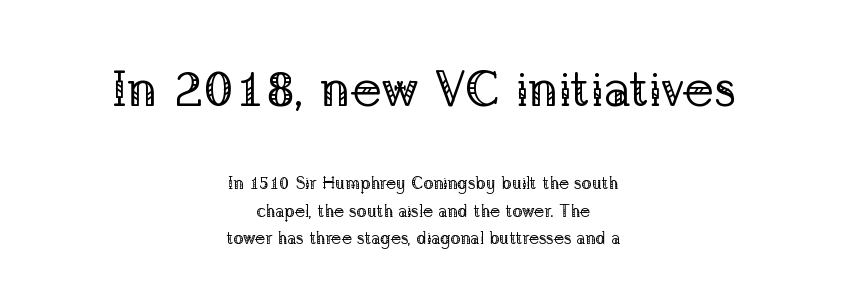
Q: Is the text bold? A: No.
Q: Is the text italic (slanted)? A: No, it is upright.
Q: Is the typeface a serif or a sans-serif typeface? A: Serif.
Q: Is the text underlined? A: No.
Q: How is the paragraph aligned? A: Centered.
Q: Is the spacing between letters normal or unusually wide? A: Normal.
Q: Is the spacing between lines tight, normal or loose? A: Normal.
Q: Which block of text is set in a larger size, the first (top) or the second (bottom)? A: The first (top) one.
Q: Width (condensed, normal, or wide)? A: Normal.
Q: Stroke contrast? A: Low.
Q: x-height? A: Medium.
Q: Monospaced? A: No.
